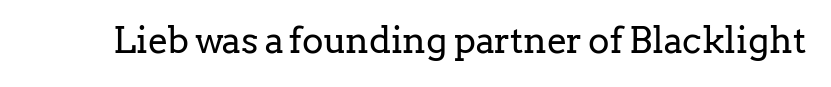
Q: Is the text bold? A: No.
Q: Is the text italic (slanted)? A: No, it is upright.
Q: Is the typeface a serif or a sans-serif typeface? A: Serif.
Q: Is the text underlined? A: No.
Q: Is the spacing between letters normal or unusually wide? A: Normal.
Q: Width (condensed, normal, or wide)? A: Normal.
Q: Stroke contrast? A: Low.
Q: x-height? A: Medium.
Q: Monospaced? A: No.
